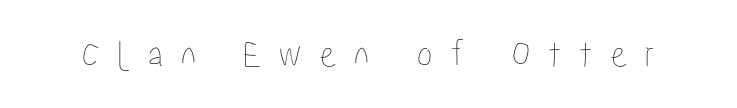
The image shows 39 px condensed type, upright; set unusually wide letter spacing (+0.44 em), not underlined; low stroke contrast and a medium x-height.
